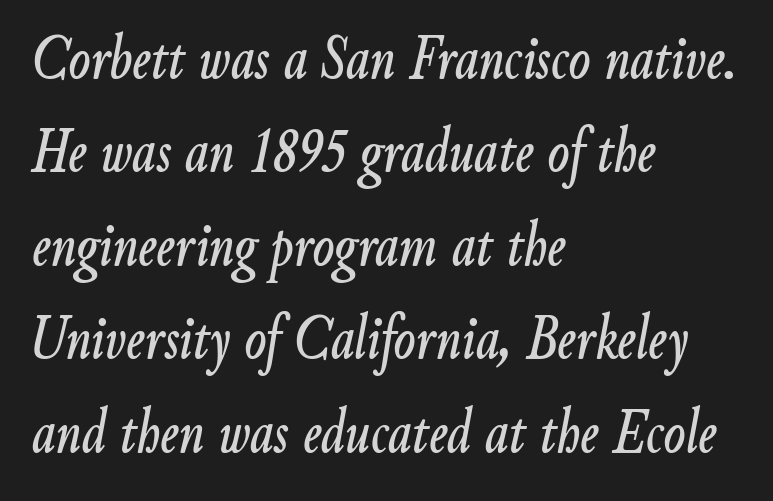
Check under the words: just untouched page. The typography opts for an oblique posture over an upright one. Nobody touched the tracking dial on this one. In terms of leading, this rendering sits right in the middle.
